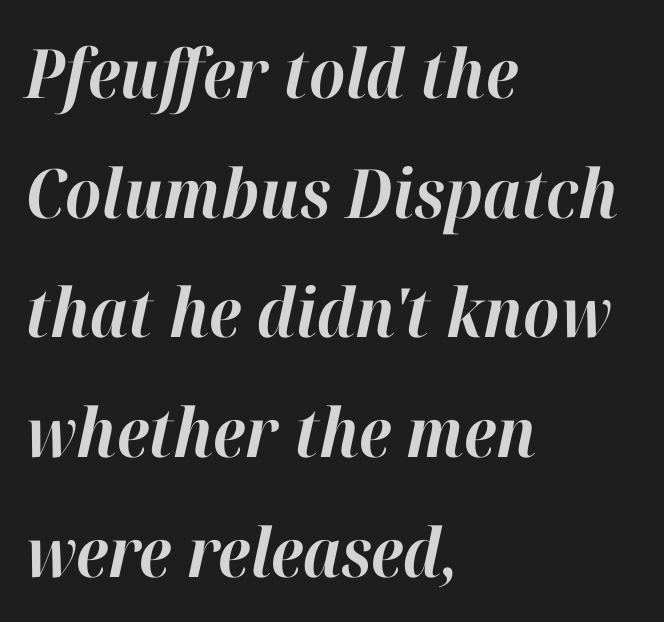
Bold? Absolutely — the strokes are thick and heavy. The zone under the glyphs is completely vacant. The rendering keeps characters at their native spacing. Observe the lean: these are italic letterforms. The passage shown is typed in a proportional face where columns would drift. Notice how the passage keeps a crisp vertical edge on the left only.
